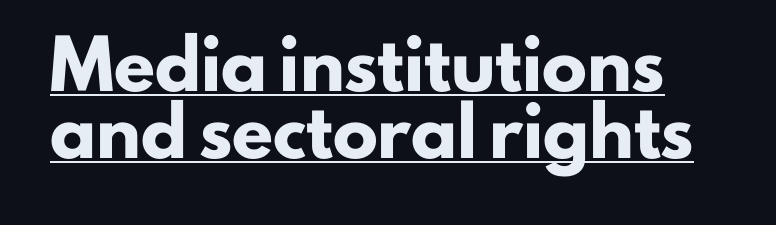
{"serif": "no", "italic": "no", "bold": "yes", "weight": "heavy", "width": "normal", "stroke_contrast": "low", "x_height": "small", "monospaced": "no", "underline": "yes", "line_spacing": "normal", "line_spacing_ratio": 1.49, "letter_spacing": "normal", "letter_spacing_em": 0.0, "glyph_px": 45}
